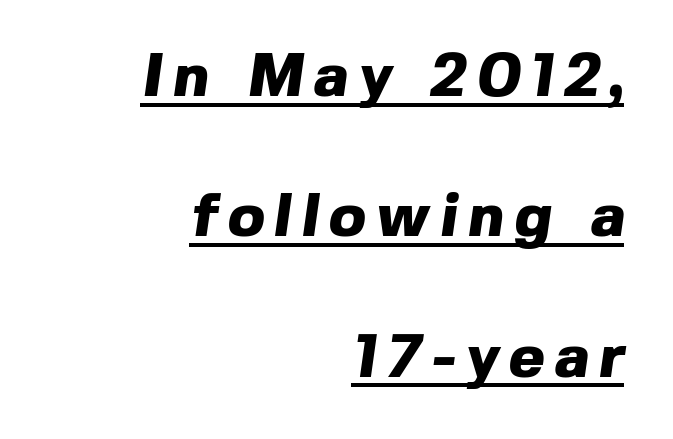
You could not count columns in this text — the font is proportionally spaced. Does the leading feel generous? Absolutely, it's lavish. Are there feet on the stems? There aren't — it's a sans. Each glyph is drawn with heavy, bold strokes. This rendering uses right alignment, leaving the left contour irregular. Compared with undecorated copy, this sample adds a rule below the words.
